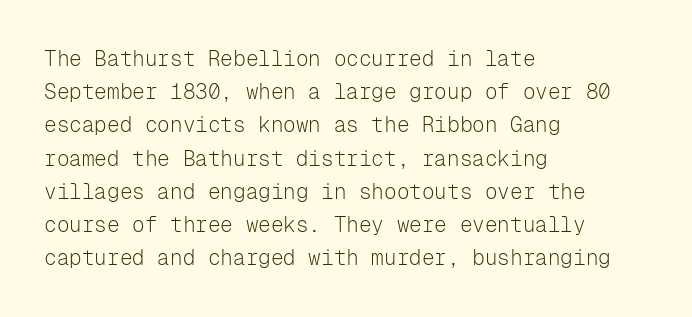
{"italic": "no", "bold": "no", "underline": "no", "align": "left", "line_spacing": "normal", "line_spacing_ratio": 1.58, "letter_spacing": "normal", "letter_spacing_em": 0.0, "glyph_px": 21}
